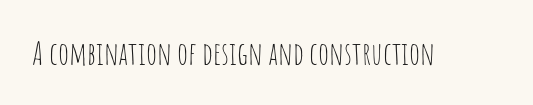
The image shows 32 px thin, condensed sans-serif type, upright; set normal letter spacing, not underlined; low stroke contrast and a large x-height.
